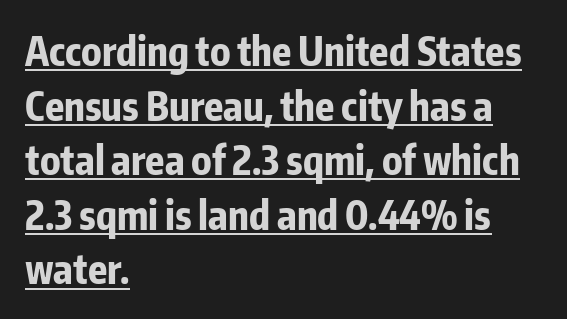
This block has exactly the height ordinary leading produces. Ordinary non-slanted type is in use. In terms of letterspacing, this is plain default setting. Proportional: the letters do not fall into vertical columns. These characters rest on top of a visible drawn line. Serifs: no, the terminals of the letterforms are clean.
